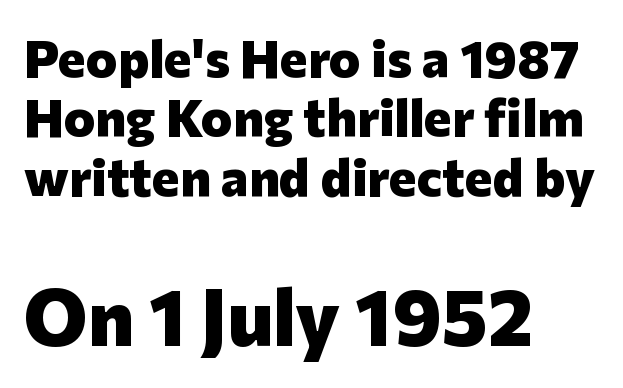
The image shows 79 px heavy sans-serif type, upright; set left-aligned, tight line spacing (1.12x), normal letter spacing, not underlined; the second (bottom) block is 1.49x larger; low stroke contrast and a medium x-height.
